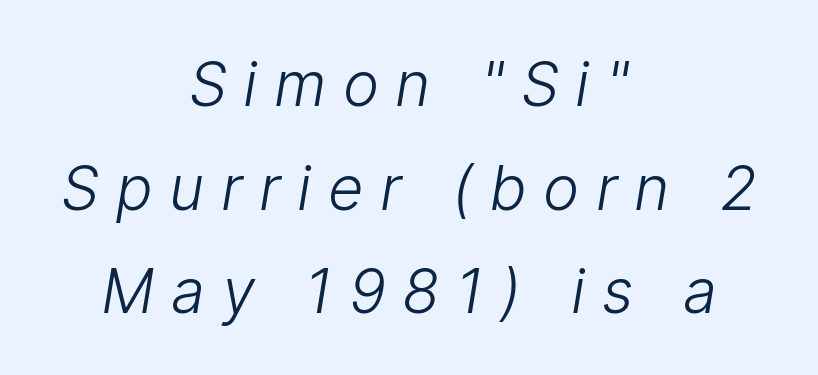
Short and long lines alike share a common midpoint. Leading: standard. The cut favours lightness, reaching ordinary text weight at its darkest. Is the letter spacing exaggerated? Yes — the characters are pushed far apart. The rendering shows plain stroke endings on the letterforms — a sans-serif design.
